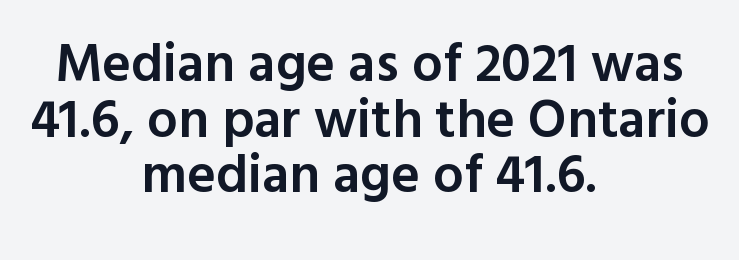
A fair bit of extra ink — the face is semibold, not bold. Quick note: underline off. Upright lettering throughout. Unlike a traditional serif, this face leaves its strokes unadorned.
